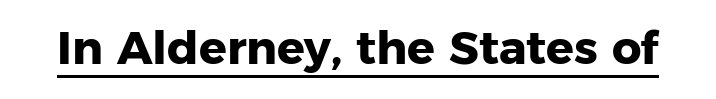
You could not count columns in this text — the font is proportionally spaced. This is sans-serif lettering, the kind often seen on screens and signage. Check the space under the baseline: a stroke is drawn there. Summary of weight: heavy, a full bold.
